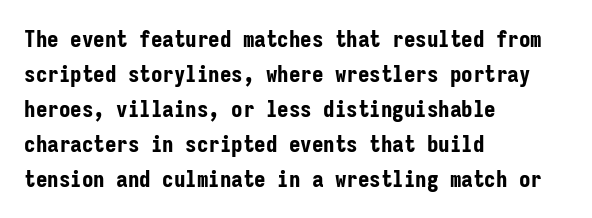
A normal amount of white space separates one row of letters from the next. The lines in this sample share a left origin and differ only in where they stop. Characters follow at the spacing the type designer built in. In terms of weight, the rendering is a true, heavy bold.
